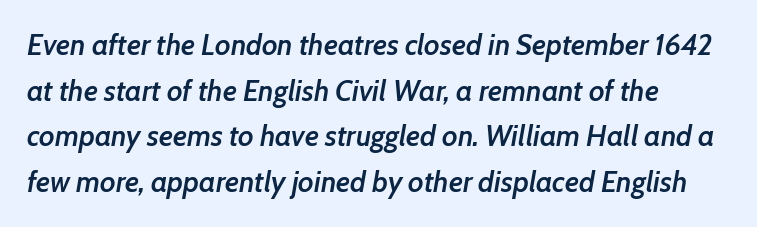
The image shows 29 px semibold type, italic (leaning right); set left-aligned, normal line spacing (1.57x), normal letter spacing, not underlined; low stroke contrast and a medium x-height.
